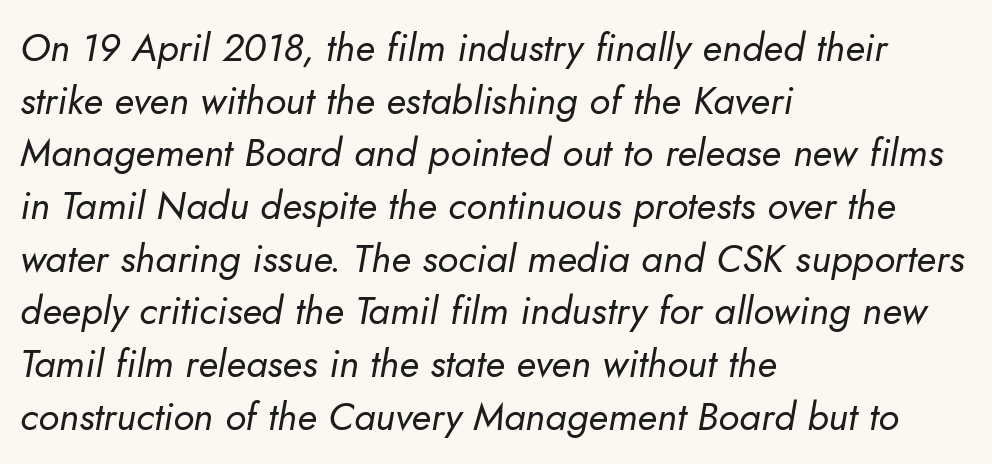
{"italic": "yes", "lean": "right", "slant_degrees": 10, "bold": "no", "weight": "regular", "width": "normal", "stroke_contrast": "low", "x_height": "small", "monospaced": "no", "underline": "no", "align": "left", "line_spacing": "normal", "line_spacing_ratio": 1.35, "letter_spacing": "normal", "letter_spacing_em": 0.0, "glyph_px": 39}
